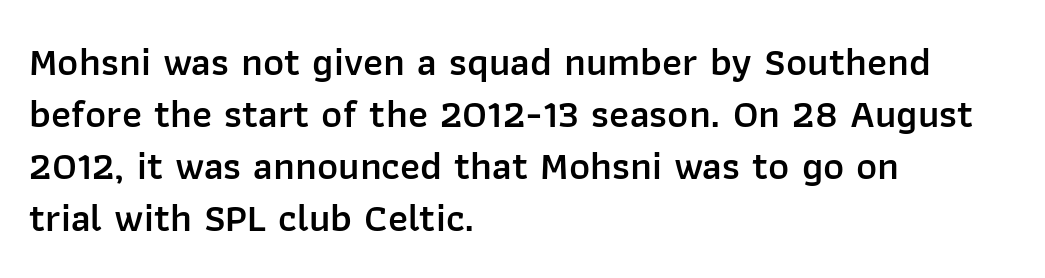
Q: Is the text bold? A: Semi-bold.
Q: Is the text italic (slanted)? A: No, it is upright.
Q: Is the typeface a serif or a sans-serif typeface? A: Sans-serif.
Q: Is the text underlined? A: No.
Q: How is the paragraph aligned? A: Left-aligned.
Q: Is the spacing between letters normal or unusually wide? A: Normal.
Q: Is the spacing between lines tight, normal or loose? A: Normal.
Q: Width (condensed, normal, or wide)? A: Normal.
Q: Stroke contrast? A: Low.
Q: x-height? A: Medium.
Q: Monospaced? A: No.
